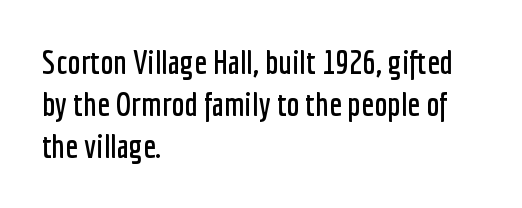
The image shows 33 px condensed sans-serif type, upright; set left-aligned, normal line spacing (1.28x), normal letter spacing, not underlined; low stroke contrast and a medium x-height.
